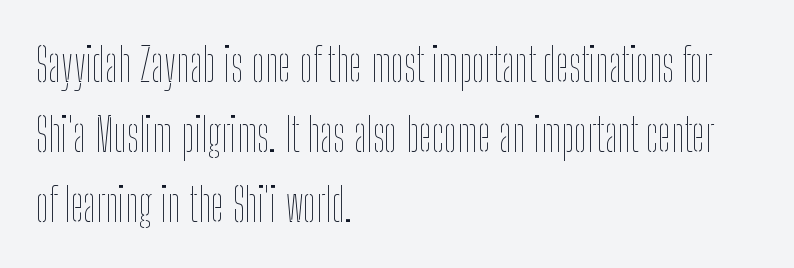
No word sits above an underline. A light-to-regular cut is what we see here. The rendering keeps characters at their native spacing. This rendering uses left alignment, leaving the right contour irregular. Proportional: the letters do not fall into vertical columns.
